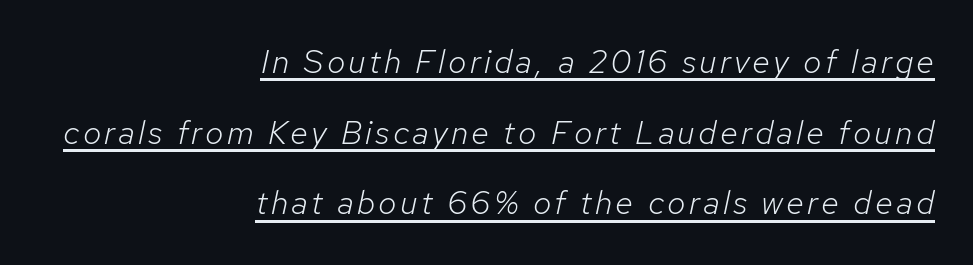
Q: Is the text bold? A: No.
Q: Is the text italic (slanted)? A: Yes, it leans right by about 12 degrees.
Q: Is the text underlined? A: Yes.
Q: How is the paragraph aligned? A: Right-aligned.
Q: Is the spacing between lines tight, normal or loose? A: Loose.
Q: Width (condensed, normal, or wide)? A: Normal.
Q: Stroke contrast? A: Low.
Q: x-height? A: Medium.
Q: Monospaced? A: No.
